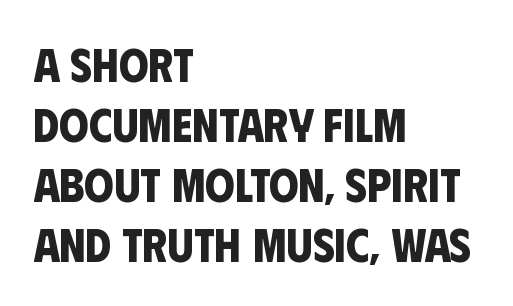
Q: Is the text bold? A: Yes.
Q: Is the typeface a serif or a sans-serif typeface? A: Sans-serif.
Q: Is the text underlined? A: No.
Q: How is the paragraph aligned? A: Left-aligned.
Q: Is the spacing between letters normal or unusually wide? A: Normal.
Q: Is the spacing between lines tight, normal or loose? A: Normal.
Q: Width (condensed, normal, or wide)? A: Condensed.
Q: Stroke contrast? A: Low.
Q: x-height? A: Large.
Q: Monospaced? A: No.
